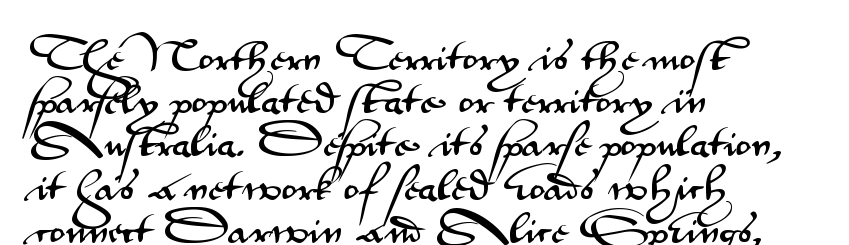
{"serif": "no", "width": "wide", "stroke_contrast": "medium", "x_height": "small", "monospaced": "no", "underline": "no", "align": "left", "line_spacing": "normal", "line_spacing_ratio": 1.31, "letter_spacing": "normal", "letter_spacing_em": 0.0, "glyph_px": 33}
